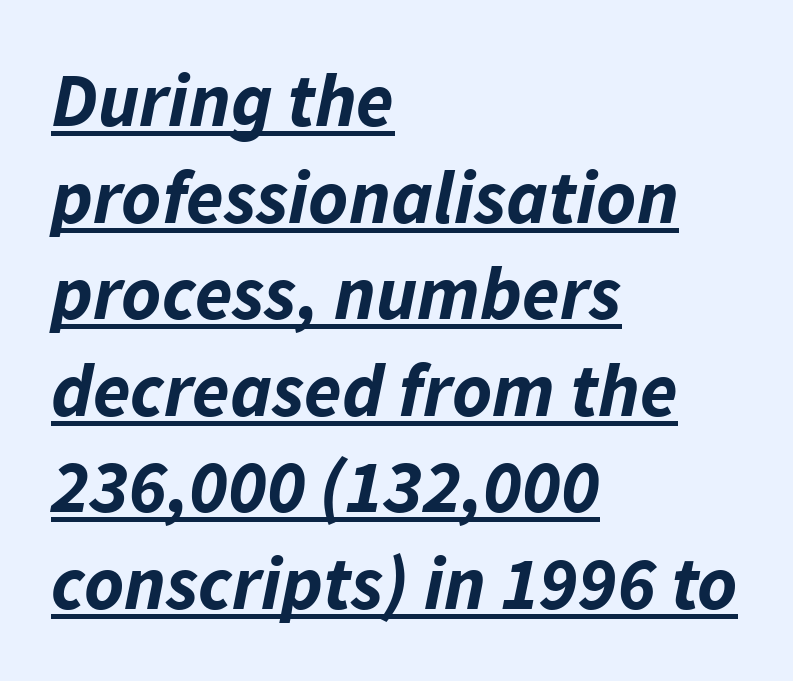
The letters advance in unequal steps, a hallmark of proportional type. Standard letterfit; no display-style spreading of the glyphs. These lines are set flush left with a ragged right edge. Characters are canted at an angle relative to the baseline's perpendicular. Interline gaps are of average width in this sample. Each line of the rendering has a horizontal stroke beneath the glyphs.
